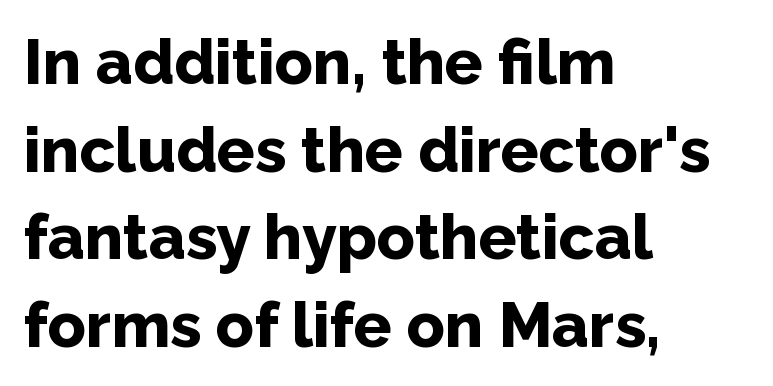
The image shows 63 px bold sans-serif type, upright; set left-aligned, normal line spacing (1.39x), normal letter spacing, not underlined; low stroke contrast and a medium x-height.
